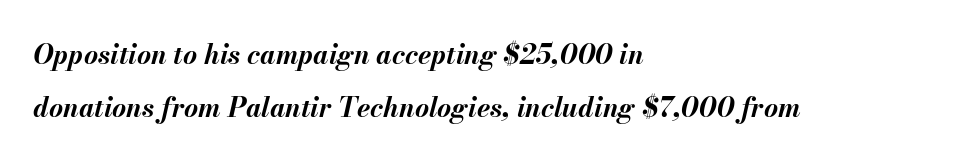
In CSS terms this would be text-align: left. The passage shown stacks its lines with a broad gap. It's the slanting kind of type. Decoration check: the copy has no underline. Emphasis by weight is at full strength: bold.
